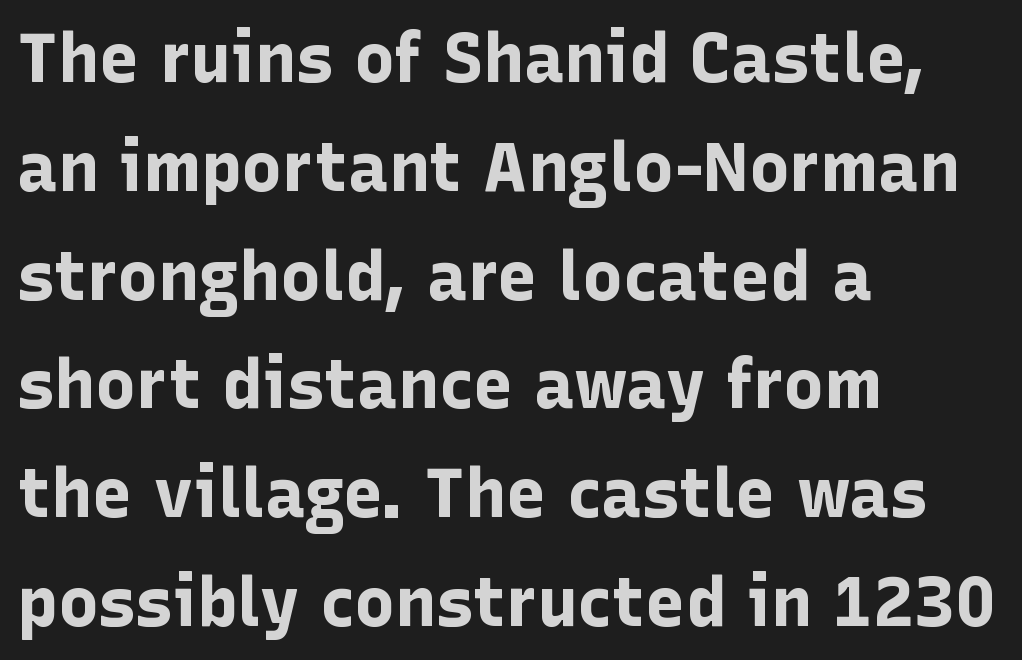
Q: Is the text bold? A: Yes.
Q: Is the text italic (slanted)? A: No, it is upright.
Q: Is the typeface a serif or a sans-serif typeface? A: Sans-serif.
Q: Is the text underlined? A: No.
Q: How is the paragraph aligned? A: Left-aligned.
Q: Is the spacing between letters normal or unusually wide? A: Normal.
Q: Is the spacing between lines tight, normal or loose? A: Normal.
Q: Width (condensed, normal, or wide)? A: Normal.
Q: Stroke contrast? A: Low.
Q: x-height? A: Medium.
Q: Monospaced? A: No.
